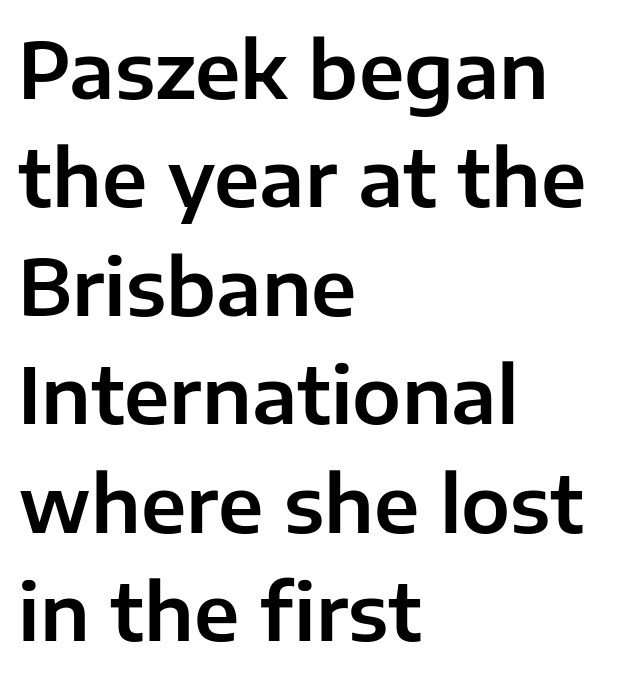
The image shows 78 px sans-serif type, upright; set left-aligned, normal line spacing (1.39x), normal letter spacing, not underlined; low stroke contrast and a medium x-height.
